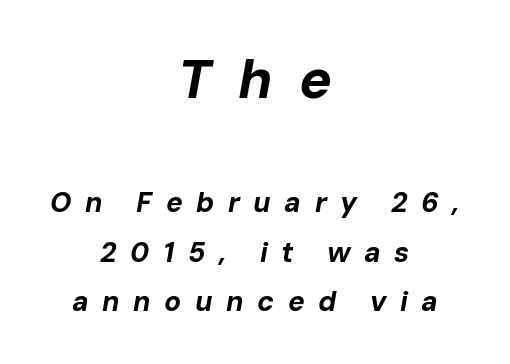
The image shows 55 px bold type, italic (leaning right); set centered, line spacing 1.77x, unusually wide letter spacing (+0.48 em), not underlined; the first (top) block is 1.96x larger; low stroke contrast and a medium x-height.
